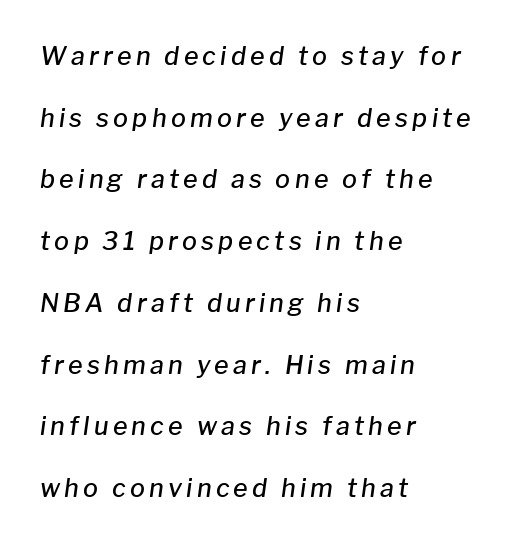
{"italic": "yes", "lean": "right", "slant_degrees": 8, "bold": "semi", "underline": "no", "align": "left", "line_spacing": "loose", "line_spacing_ratio": 2.47, "glyph_px": 25}
